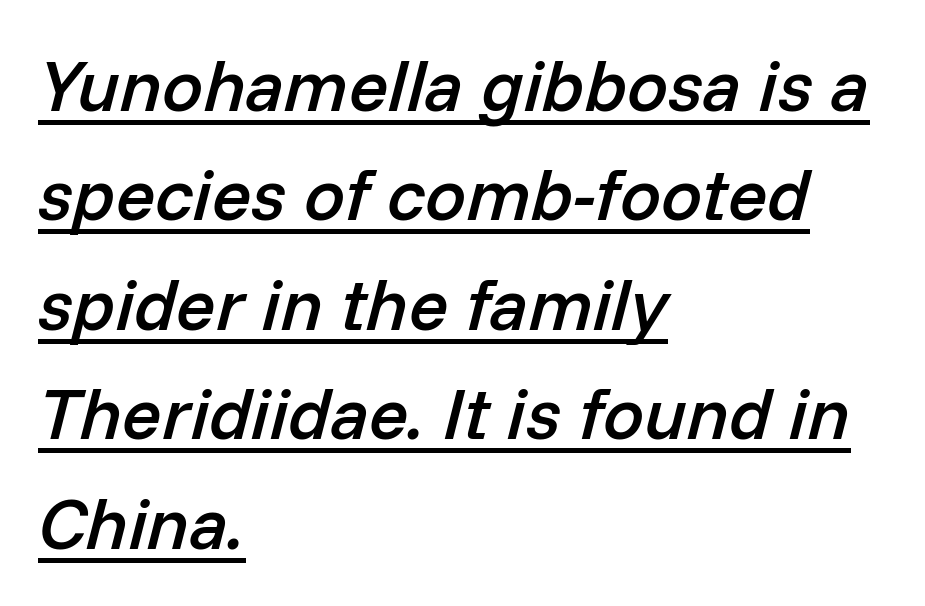
Do the characters align in a grid? No, the font is proportional. Standard letterfit; no display-style spreading of the glyphs. Compared with typical paragraphs, the rows here are spaced about the same. A bit beefed up — I'd call it semibold rather than bold.
